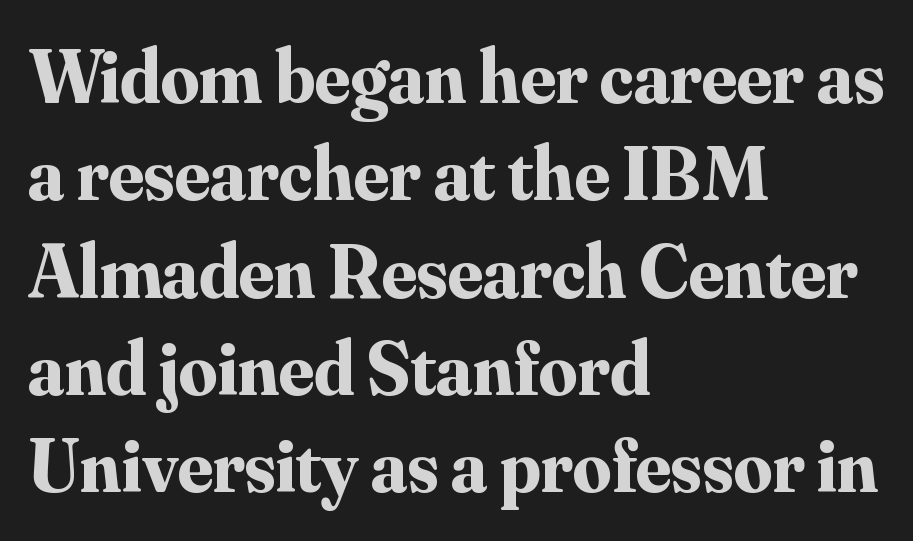
Q: Is the text bold? A: Yes.
Q: Is the text italic (slanted)? A: No, it is upright.
Q: Is the typeface a serif or a sans-serif typeface? A: Serif.
Q: Is the text underlined? A: No.
Q: How is the paragraph aligned? A: Left-aligned.
Q: Is the spacing between letters normal or unusually wide? A: Normal.
Q: Is the spacing between lines tight, normal or loose? A: Normal.
Q: Width (condensed, normal, or wide)? A: Normal.
Q: Stroke contrast? A: Medium.
Q: x-height? A: Small.
Q: Monospaced? A: No.
